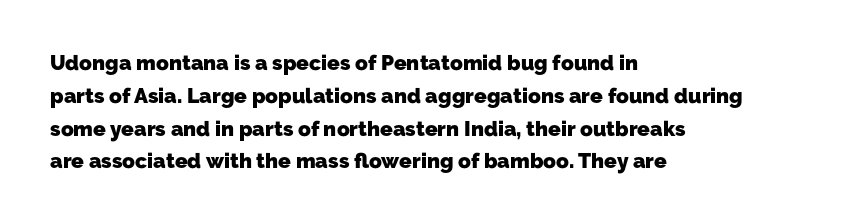
{"bold": "yes", "underline": "no", "align": "left", "line_spacing": "normal", "line_spacing_ratio": 1.56, "letter_spacing": "normal", "letter_spacing_em": 0.0, "glyph_px": 21}
